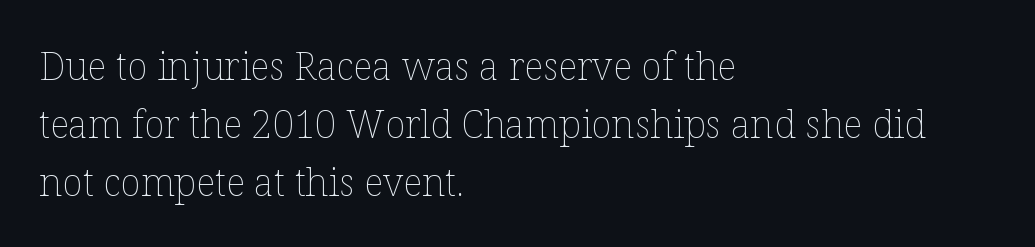
{"italic": "no", "bold": "no", "weight": "thin", "width": "normal", "stroke_contrast": "low", "x_height": "medium", "monospaced": "no", "underline": "no", "align": "left", "line_spacing": "normal", "line_spacing_ratio": 1.52, "letter_spacing": "normal", "letter_spacing_em": 0.0, "glyph_px": 38}
